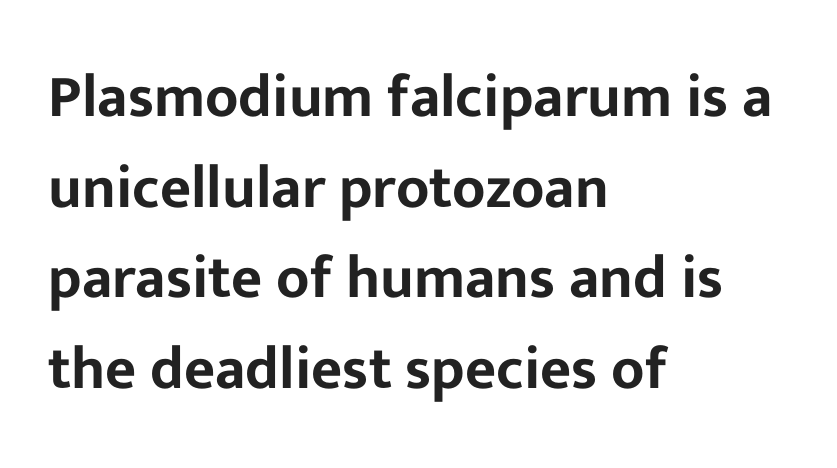
Q: Is the text italic (slanted)? A: No, it is upright.
Q: Is the typeface a serif or a sans-serif typeface? A: Sans-serif.
Q: Is the text underlined? A: No.
Q: How is the paragraph aligned? A: Left-aligned.
Q: Is the spacing between letters normal or unusually wide? A: Normal.
Q: Is the spacing between lines tight, normal or loose? A: Normal.
Q: Width (condensed, normal, or wide)? A: Normal.
Q: Stroke contrast? A: Low.
Q: x-height? A: Medium.
Q: Monospaced? A: No.
